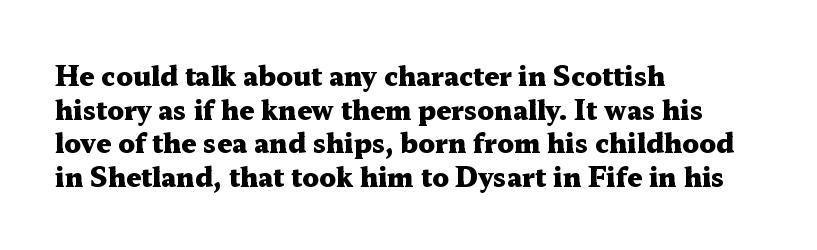
{"italic": "no", "bold": "yes", "underline": "no", "align": "left", "line_spacing": "normal", "line_spacing_ratio": 1.29, "letter_spacing": "normal", "letter_spacing_em": 0.0, "glyph_px": 26}
